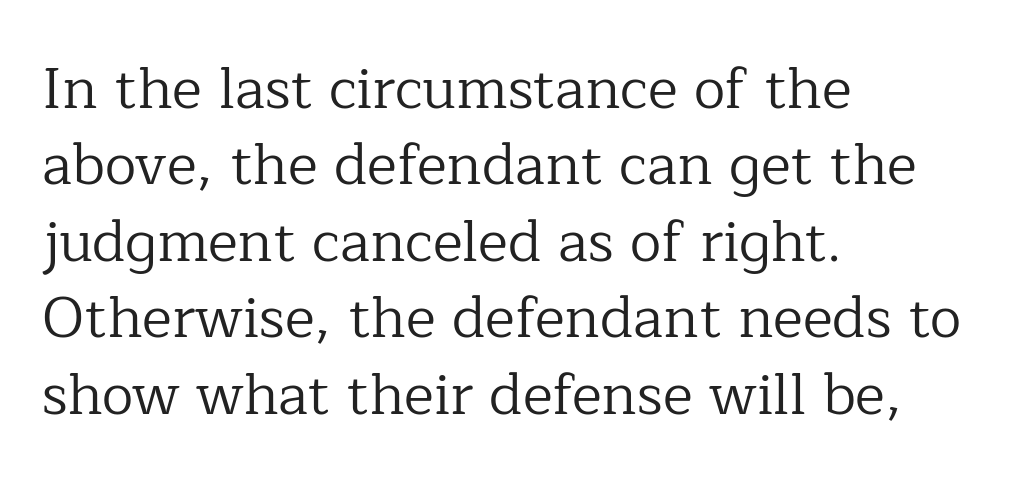
The image shows 57 px regular-weight serif type, upright; set left-aligned, normal line spacing (1.34x), normal letter spacing, not underlined; low stroke contrast and a medium x-height.
